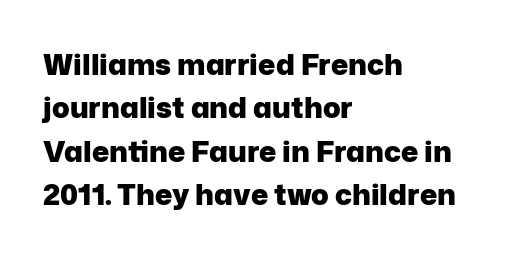
The image shows 29 px heavy sans-serif type, upright; set left-aligned, normal line spacing (1.5x), normal letter spacing, not underlined; low stroke contrast and a medium x-height.
